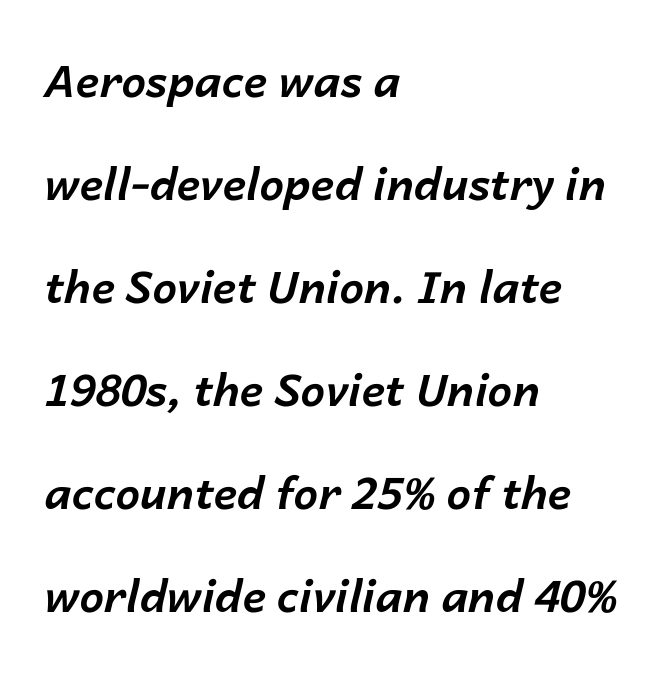
{"italic": "yes", "lean": "right", "slant_degrees": 14, "bold": "yes", "weight": "bold", "width": "normal", "stroke_contrast": "low", "x_height": "medium", "monospaced": "no", "underline": "no", "align": "left", "line_spacing": "loose", "line_spacing_ratio": 2.34, "letter_spacing": "normal", "letter_spacing_em": 0.0, "glyph_px": 44}
